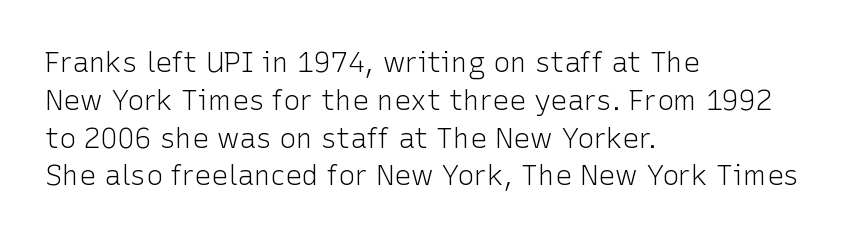
The passage shown is not bold in any degree. This sample is left-justified, so line endings fall wherever the words run out. Anything drawn beneath the words? Only blank space. The passage shown is typed in a proportional face where columns would drift. The tracking reads as untouched default to a designer's eye. Do the letters lean? They stand straight.
